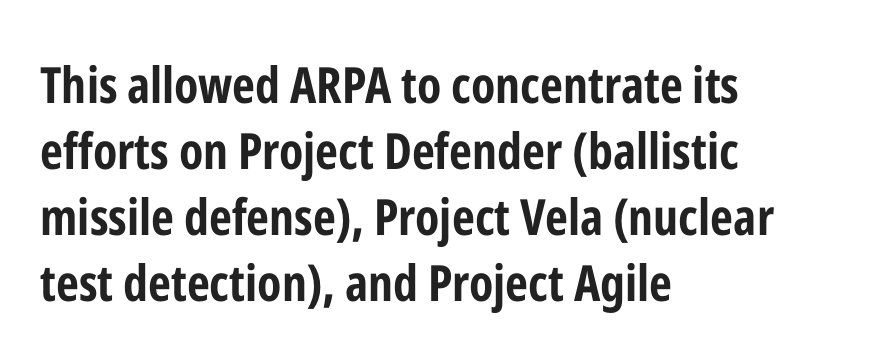
{"serif": "no", "italic": "no", "bold": "yes", "weight": "bold", "width": "condensed", "stroke_contrast": "low", "x_height": "medium", "monospaced": "no", "underline": "no", "align": "left", "line_spacing": "normal", "line_spacing_ratio": 1.32, "letter_spacing": "normal", "letter_spacing_em": 0.0, "glyph_px": 50}
